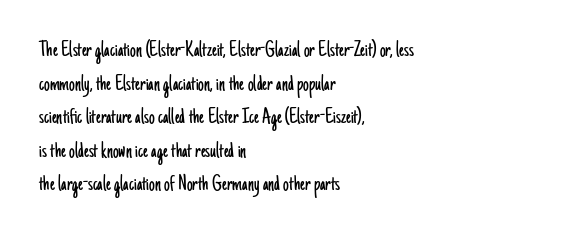
The image shows 23 px text type, upright; set left-aligned, normal line spacing (1.46x), normal letter spacing, not underlined.
